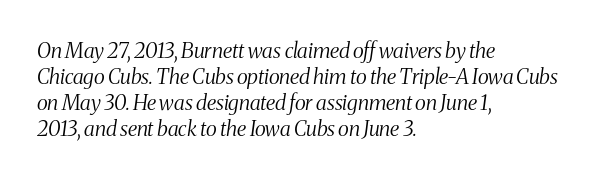
The image shows 21 px text type, italic (leaning right); set left-aligned, line spacing 1.24x, normal letter spacing, not underlined.
